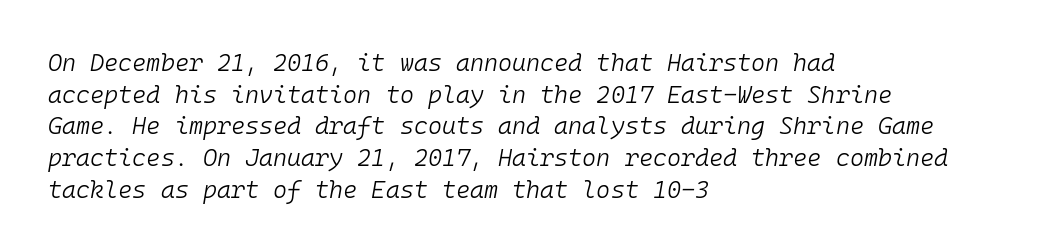
Glance below the letters and you will spot only blank space. A normal amount of white space separates one row of letters from the next. These lines stack with their left ends in a neat column. No heavy texture on the line: the type isn't bold. Here the glyphs are tracked normally, forming tight word shapes.
